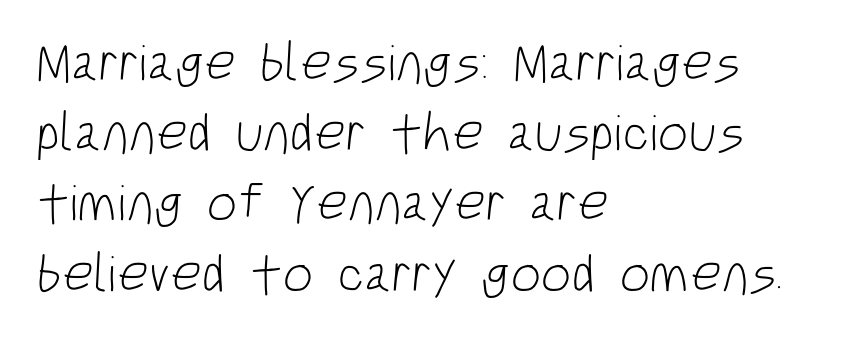
This sample uses a sans-serif face. Beneath every word, the page is bare. Default kerning and tracking; the words read as compact shapes. A quiet, ordinary-to-light weight characterises the typeface. A classic flush-left, rag-right setting is used for this passage.
